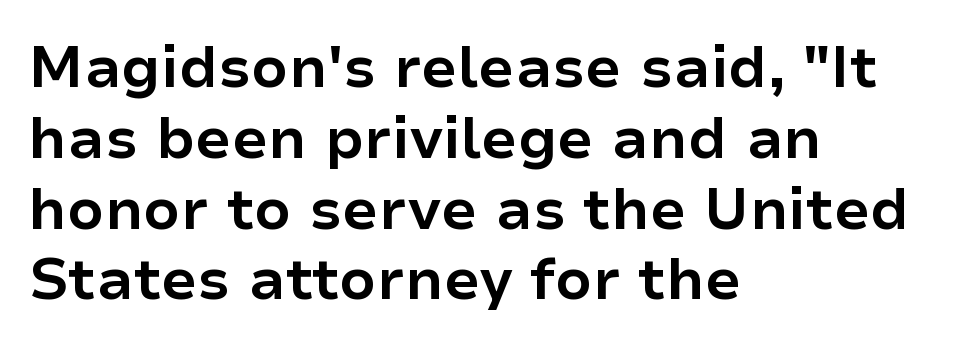
{"serif": "no", "italic": "no", "bold": "yes", "weight": "bold", "width": "normal", "stroke_contrast": "low", "x_height": "medium", "monospaced": "no", "underline": "no", "align": "left", "line_spacing_ratio": 1.22, "letter_spacing": "normal", "letter_spacing_em": 0.0, "glyph_px": 58}
